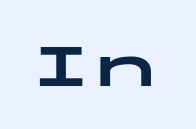
Q: Is the text bold? A: Yes.
Q: Is the text italic (slanted)? A: No, it is upright.
Q: Is the typeface a serif or a sans-serif typeface? A: Sans-serif.
Q: Is the text underlined? A: No.
Q: Is the spacing between letters normal or unusually wide? A: Normal.
Q: Width (condensed, normal, or wide)? A: Wide.
Q: Stroke contrast? A: Low.
Q: x-height? A: Medium.
Q: Monospaced? A: Yes.
